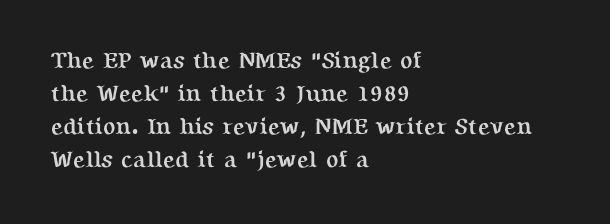
Q: Is the text bold? A: Yes.
Q: Is the text italic (slanted)? A: No, it is upright.
Q: Is the text underlined? A: No.
Q: How is the paragraph aligned? A: Left-aligned.
Q: Is the spacing between letters normal or unusually wide? A: Normal.
Q: Is the spacing between lines tight, normal or loose? A: Normal.
